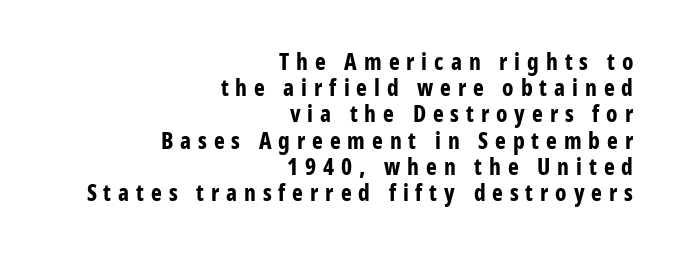
A dark, heavy texture on the line: the type is bold. Underline: absent. Alignment: flush right. Reading down the column, the eye jumps only a short way to each next line. The horizontal fit of the characters is loose and conspicuously gappy. Does the lettering tilt? It doesn't — this is upright.
